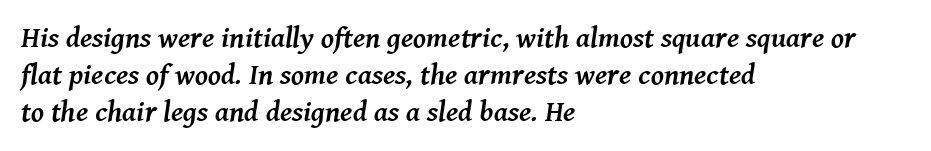
The image shows 29 px semibold serif type, italic (leaning right); set left-aligned, normal line spacing (1.27x), normal letter spacing, not underlined; medium stroke contrast and a medium x-height.
